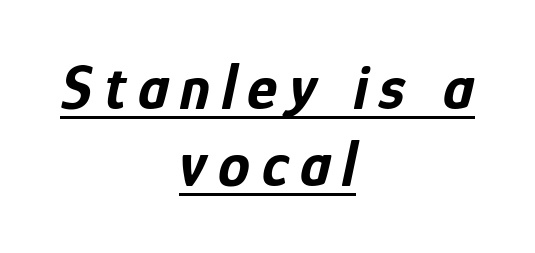
Q: Is the text bold? A: Yes.
Q: Is the text italic (slanted)? A: Yes, it leans right by about 12 degrees.
Q: Is the text underlined? A: Yes.
Q: How is the paragraph aligned? A: Centered.
Q: Width (condensed, normal, or wide)? A: Condensed.
Q: Stroke contrast? A: Low.
Q: x-height? A: Medium.
Q: Monospaced? A: No.
